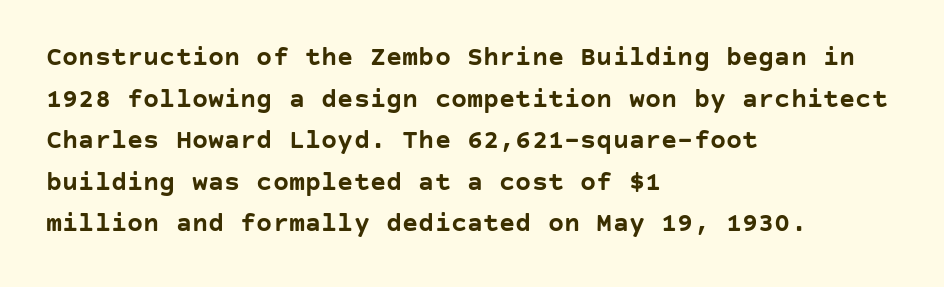
The image shows 27 px bold type, upright; set left-aligned, normal line spacing (1.54x), normal letter spacing, not underlined.
